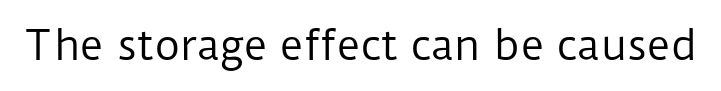
The image shows 40 px regular-weight sans-serif type, upright; set normal letter spacing, not underlined; low stroke contrast and a medium x-height.
